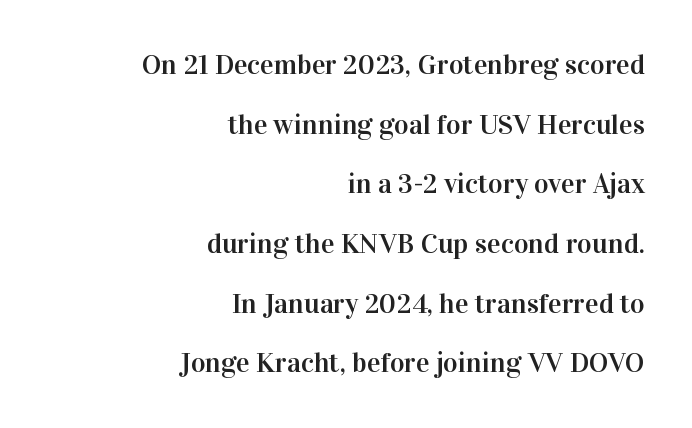
The image shows 28 px serif type, upright; set right-aligned, loose line spacing (2.13x), normal letter spacing, not underlined; high stroke contrast and a medium x-height.
